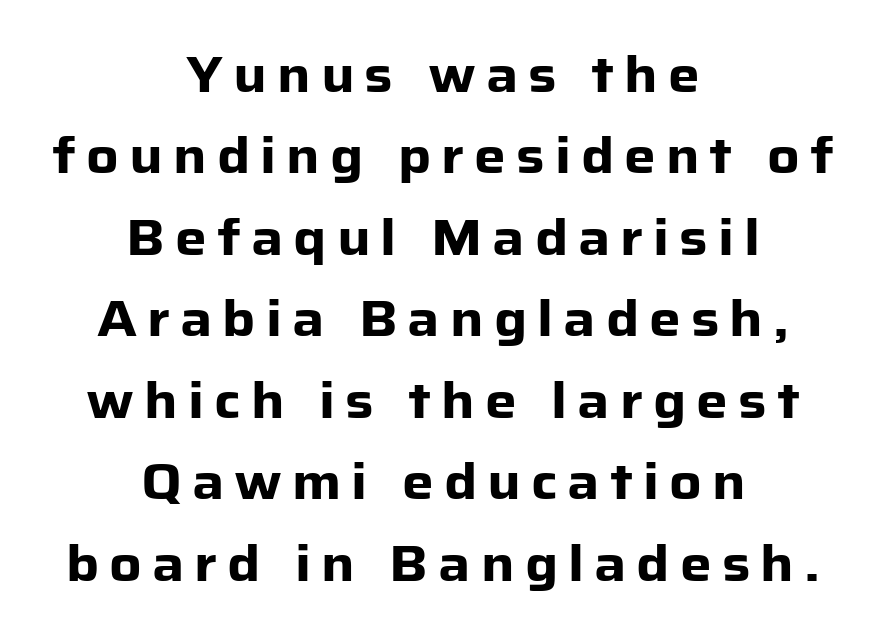
Q: Is the text bold? A: Yes.
Q: Is the text italic (slanted)? A: No, it is upright.
Q: Is the typeface a serif or a sans-serif typeface? A: Sans-serif.
Q: Is the text underlined? A: No.
Q: How is the paragraph aligned? A: Centered.
Q: Is the spacing between letters normal or unusually wide? A: Unusually wide.
Q: Is the spacing between lines tight, normal or loose? A: Normal.
Q: Width (condensed, normal, or wide)? A: Normal.
Q: Stroke contrast? A: Low.
Q: x-height? A: Medium.
Q: Monospaced? A: No.
